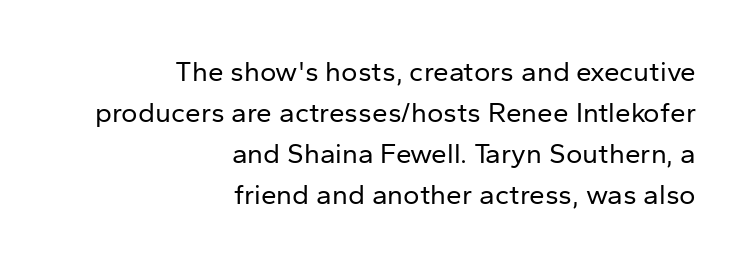
{"serif": "no", "italic": "no", "bold": "no", "weight": "regular", "width": "normal", "stroke_contrast": "low", "x_height": "medium", "monospaced": "no", "underline": "no", "align": "right", "line_spacing": "normal", "line_spacing_ratio": 1.47, "letter_spacing": "normal", "letter_spacing_em": 0.0, "glyph_px": 28}
